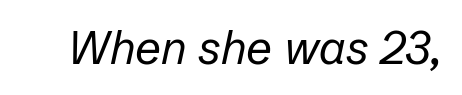
{"italic": "yes", "lean": "right", "slant_degrees": 12, "bold": "no", "weight": "regular", "width": "normal", "stroke_contrast": "low", "x_height": "medium", "monospaced": "no", "underline": "no", "letter_spacing": "normal", "letter_spacing_em": 0.0, "glyph_px": 46}
